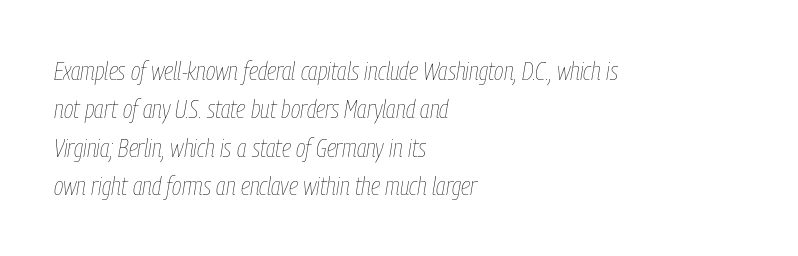
{"italic": "yes", "lean": "right", "slant_degrees": 9, "bold": "no", "underline": "no", "align": "left", "line_spacing": "normal", "line_spacing_ratio": 1.48, "letter_spacing": "normal", "letter_spacing_em": 0.0, "glyph_px": 26}
